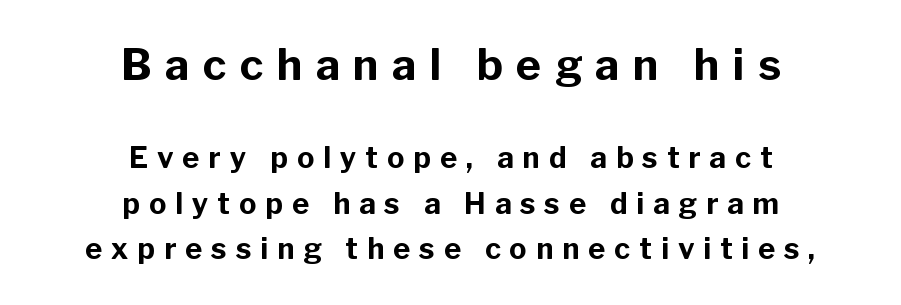
The image shows 43 px bold sans-serif type, upright; set centered, normal line spacing (1.56x), unusually wide letter spacing (+0.31 em), not underlined; the first (top) block is 1.48x larger; low stroke contrast and a medium x-height.
